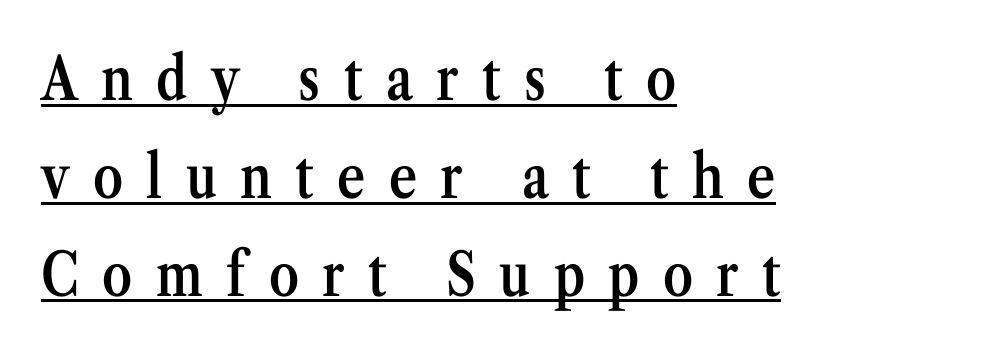
Q: Is the text bold? A: Semi-bold.
Q: Is the text italic (slanted)? A: No, it is upright.
Q: Is the typeface a serif or a sans-serif typeface? A: Serif.
Q: Is the text underlined? A: Yes.
Q: How is the paragraph aligned? A: Left-aligned.
Q: Is the spacing between letters normal or unusually wide? A: Unusually wide.
Q: Is the spacing between lines tight, normal or loose? A: Normal.
Q: Width (condensed, normal, or wide)? A: Condensed.
Q: Stroke contrast? A: Medium.
Q: x-height? A: Medium.
Q: Monospaced? A: No.
